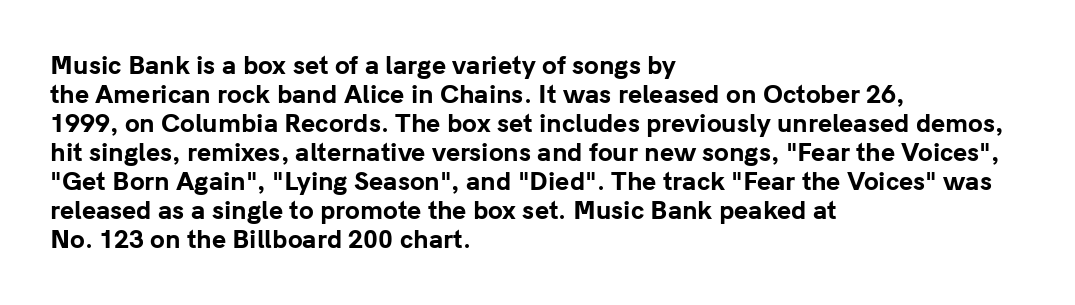
{"italic": "no", "bold": "yes", "underline": "no", "align": "left", "line_spacing_ratio": 1.21, "letter_spacing": "normal", "letter_spacing_em": 0.0, "glyph_px": 24}
